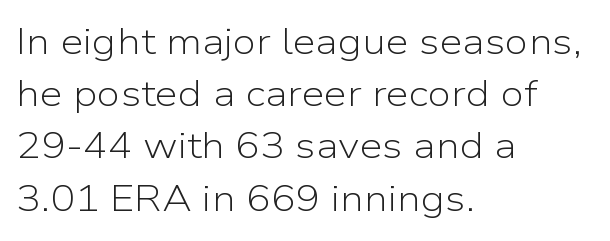
The image shows 37 px light sans-serif type, upright; set left-aligned, normal line spacing (1.41x), normal letter spacing, not underlined; low stroke contrast and a medium x-height.
